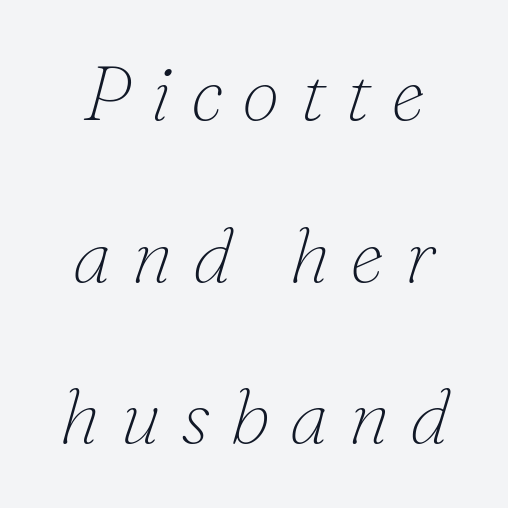
{"serif": "yes", "italic": "yes", "lean": "right", "slant_degrees": 16, "bold": "no", "weight": "thin", "width": "normal", "stroke_contrast": "low", "x_height": "small", "monospaced": "no", "underline": "no", "line_spacing": "loose", "line_spacing_ratio": 2.1, "letter_spacing": "wide", "letter_spacing_em": 0.26, "glyph_px": 77}
